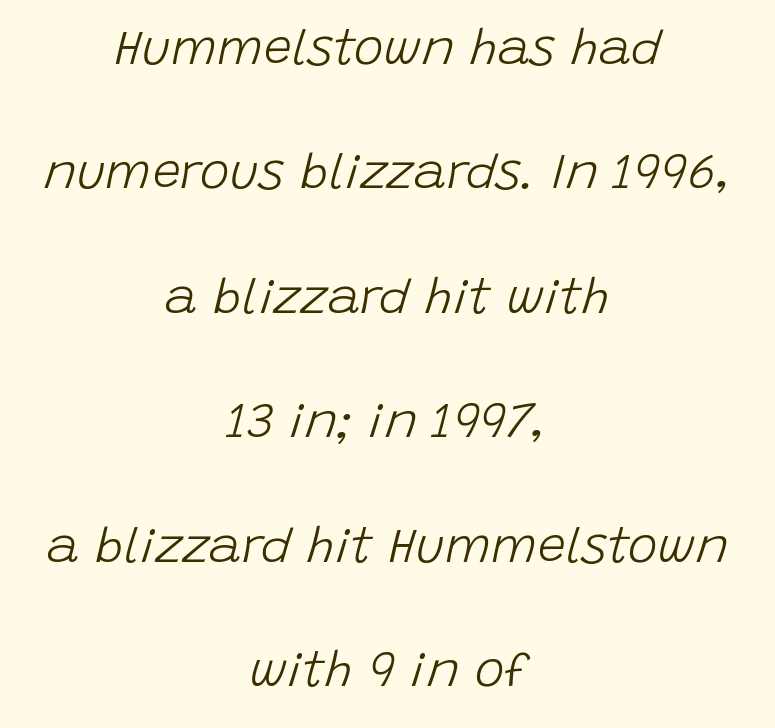
{"italic": "yes", "lean": "right", "slant_degrees": 15, "bold": "no", "weight": "light", "width": "normal", "stroke_contrast": "low", "x_height": "large", "monospaced": "no", "underline": "no", "align": "center", "line_spacing": "loose", "line_spacing_ratio": 2.49, "letter_spacing": "normal", "letter_spacing_em": 0.0, "glyph_px": 50}
